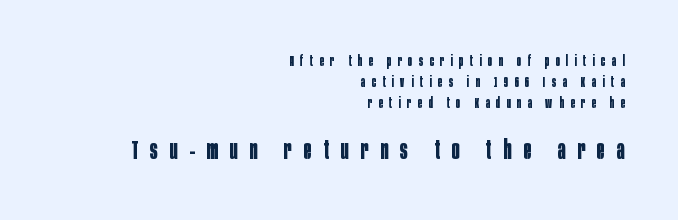
{"italic": "no", "bold": "yes", "underline": "no", "align": "right", "line_spacing": "normal", "line_spacing_ratio": 1.5, "letter_spacing": "wide", "letter_spacing_em": 0.46, "larger_block": "second", "size_ratio": 1.86, "glyph_px": 26}
